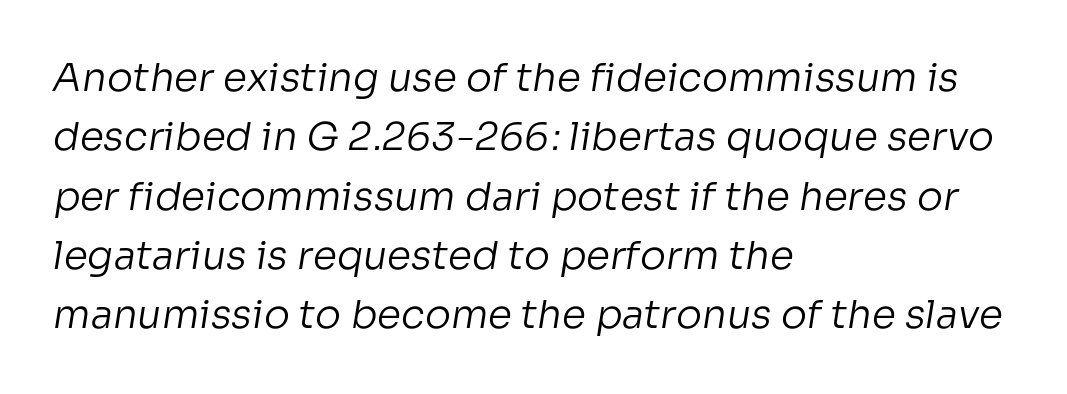
The image shows 39 px regular-weight sans-serif type; set left-aligned, normal line spacing (1.52x), normal letter spacing, not underlined; low stroke contrast and a medium x-height.
